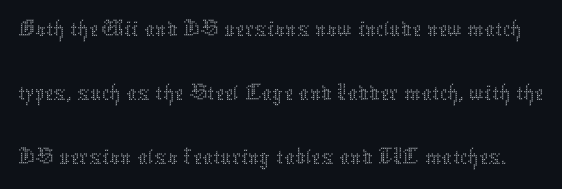
The image shows 52 px thin type, upright; set line spacing 1.23x, normal letter spacing, not underlined; medium stroke contrast and a medium x-height.
